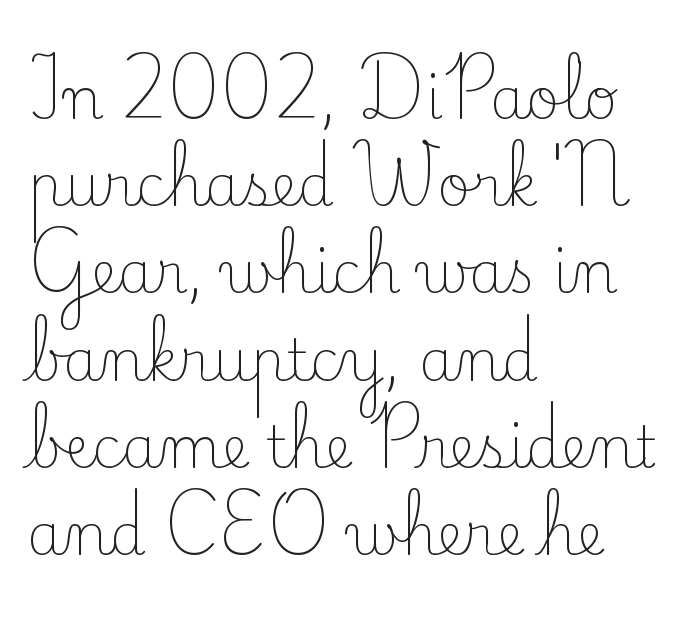
{"serif": "yes", "italic": "no", "bold": "no", "weight": "light", "width": "normal", "stroke_contrast": "low", "x_height": "small", "monospaced": "no", "underline": "no", "align": "left", "line_spacing": "normal", "line_spacing_ratio": 1.53, "letter_spacing": "normal", "letter_spacing_em": 0.0, "glyph_px": 57}
